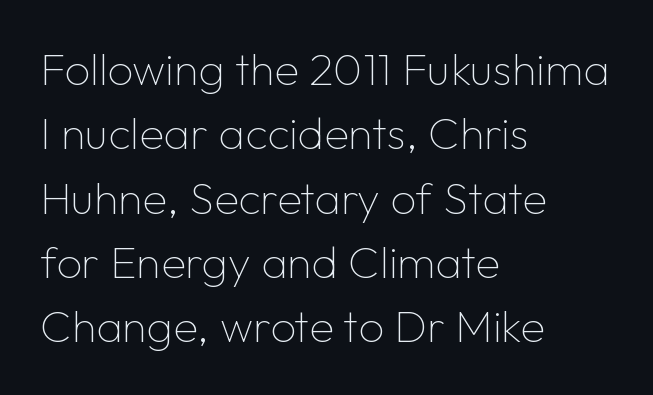
{"serif": "no", "italic": "no", "bold": "no", "weight": "thin", "width": "normal", "stroke_contrast": "low", "x_height": "medium", "monospaced": "no", "underline": "no", "align": "left", "line_spacing": "normal", "line_spacing_ratio": 1.43, "letter_spacing": "normal", "letter_spacing_em": 0.0, "glyph_px": 45}
